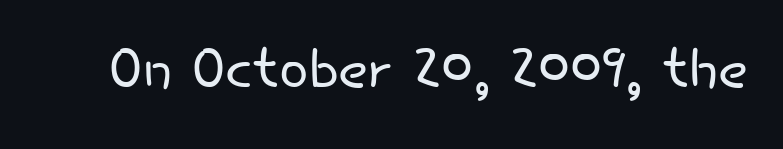
Q: Is the text bold? A: No.
Q: Is the text italic (slanted)? A: No, it is upright.
Q: Is the typeface a serif or a sans-serif typeface? A: Sans-serif.
Q: Is the text underlined? A: No.
Q: Is the spacing between letters normal or unusually wide? A: Normal.
Q: Width (condensed, normal, or wide)? A: Normal.
Q: Stroke contrast? A: Low.
Q: x-height? A: Small.
Q: Monospaced? A: No.
